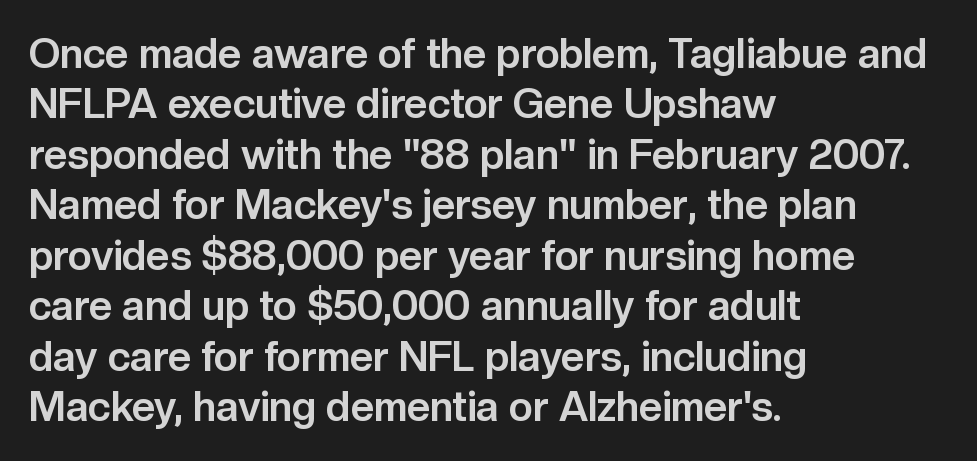
The characters look thick and weighty, a clear bold. The horizontal fit of the characters is conventional and even. Typeset ragged right — the left edge is the straight one. The words here are not underlined.
